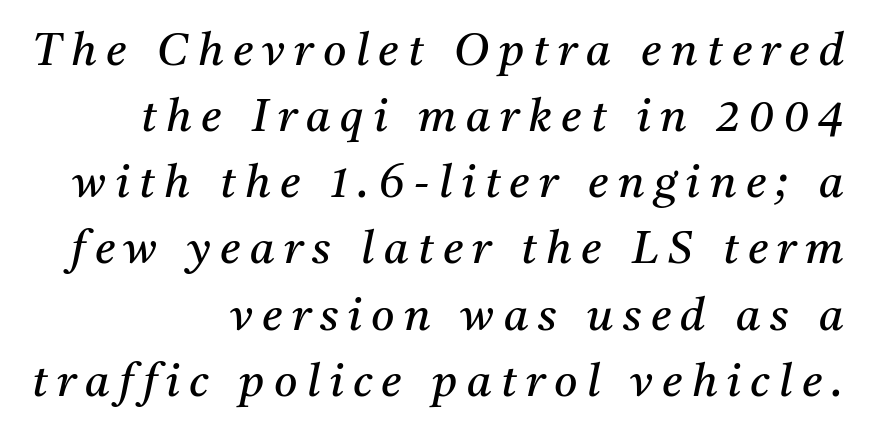
{"serif": "yes", "italic": "yes", "lean": "right", "slant_degrees": 11, "bold": "no", "weight": "regular", "width": "normal", "stroke_contrast": "medium", "x_height": "medium", "monospaced": "no", "underline": "no", "align": "right", "line_spacing": "normal", "line_spacing_ratio": 1.47, "letter_spacing": "wide", "letter_spacing_em": 0.21, "glyph_px": 45}
